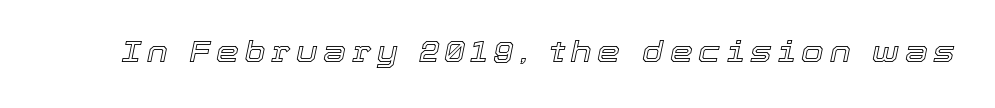
The image shows 29 px text type, italic (leaning right); set unusually wide letter spacing (+0.2 em), not underlined; a medium x-height.
